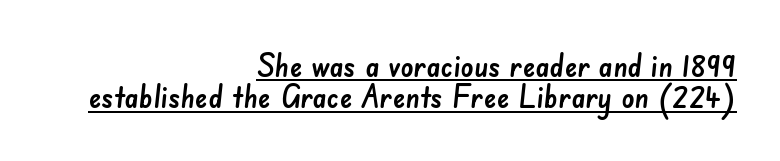
The image shows 32 px sans-serif type; set right-aligned, tight line spacing (0.98x), normal letter spacing, underlined; low stroke contrast and a small x-height.
